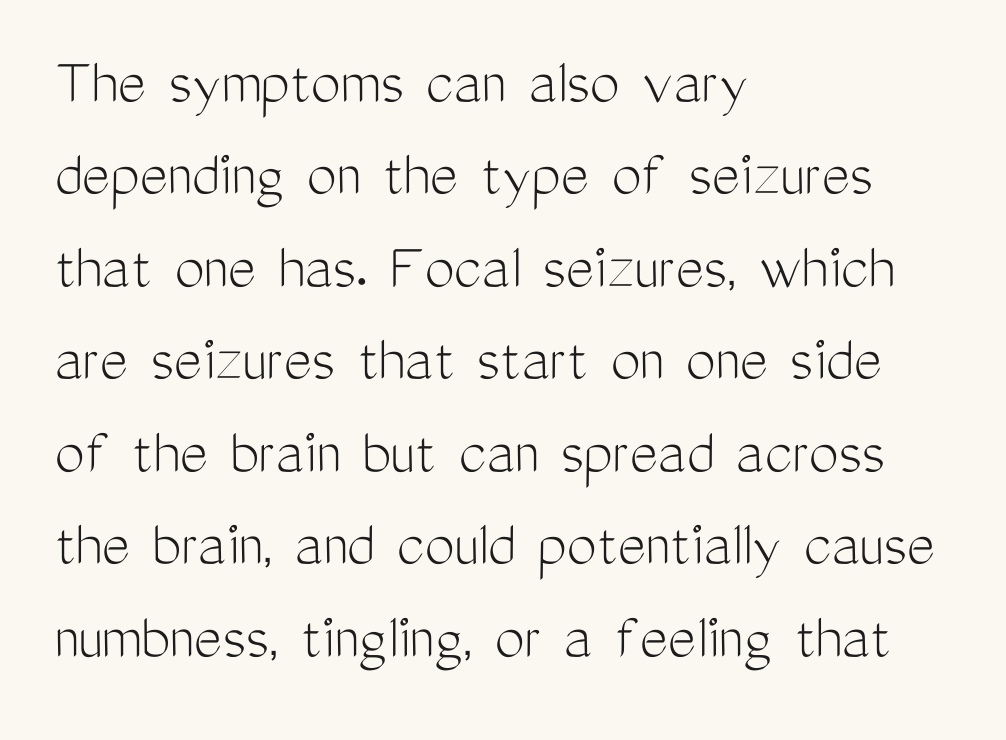
Q: Is the text bold? A: No.
Q: Is the text italic (slanted)? A: No, it is upright.
Q: Is the typeface a serif or a sans-serif typeface? A: Sans-serif.
Q: Is the text underlined? A: No.
Q: How is the paragraph aligned? A: Left-aligned.
Q: Is the spacing between letters normal or unusually wide? A: Normal.
Q: Is the spacing between lines tight, normal or loose? A: Normal.
Q: Width (condensed, normal, or wide)? A: Condensed.
Q: Stroke contrast? A: Medium.
Q: x-height? A: Medium.
Q: Monospaced? A: No.
